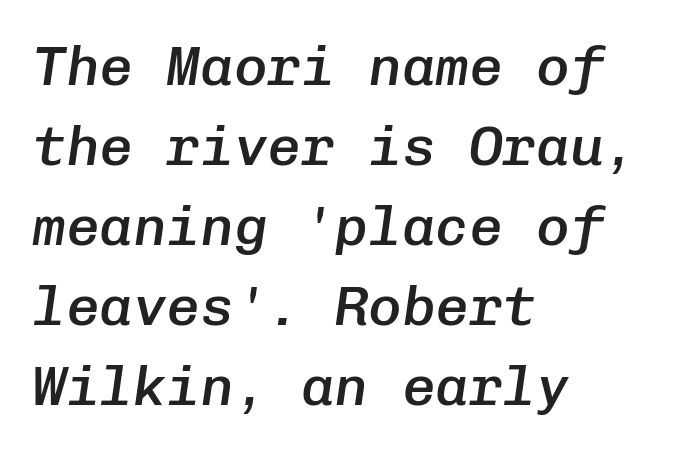
{"italic": "yes", "lean": "right", "slant_degrees": 8, "bold": "semi", "weight": "semibold", "width": "normal", "stroke_contrast": "low", "x_height": "medium", "monospaced": "yes", "underline": "no", "align": "left", "line_spacing": "normal", "line_spacing_ratio": 1.43, "letter_spacing": "normal", "letter_spacing_em": 0.0, "glyph_px": 56}
